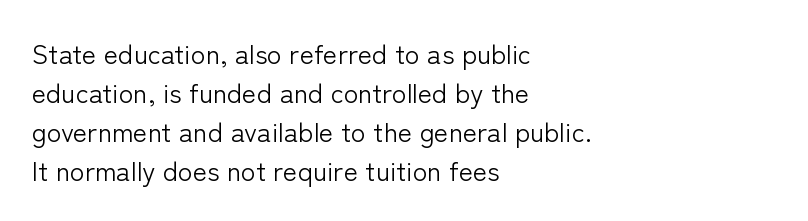
{"italic": "no", "bold": "no", "underline": "no", "align": "left", "line_spacing": "normal", "line_spacing_ratio": 1.44, "letter_spacing": "normal", "letter_spacing_em": 0.0, "glyph_px": 27}
